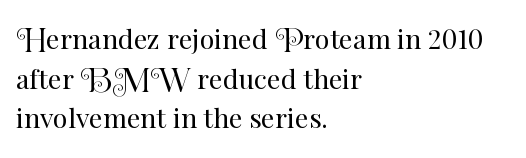
The image shows 27 px text type, upright; set left-aligned, normal line spacing (1.47x), normal letter spacing, not underlined.
